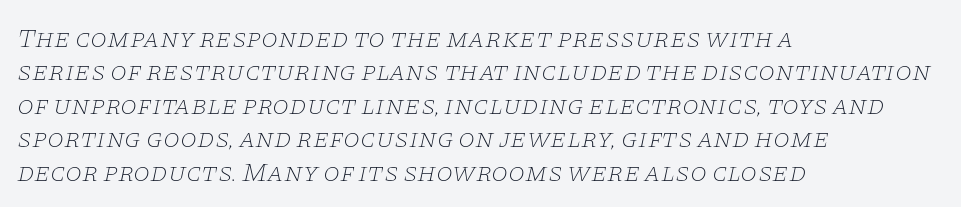
The image shows 27 px text type, italic (leaning right); set left-aligned, line spacing 1.24x, normal letter spacing, not underlined.
